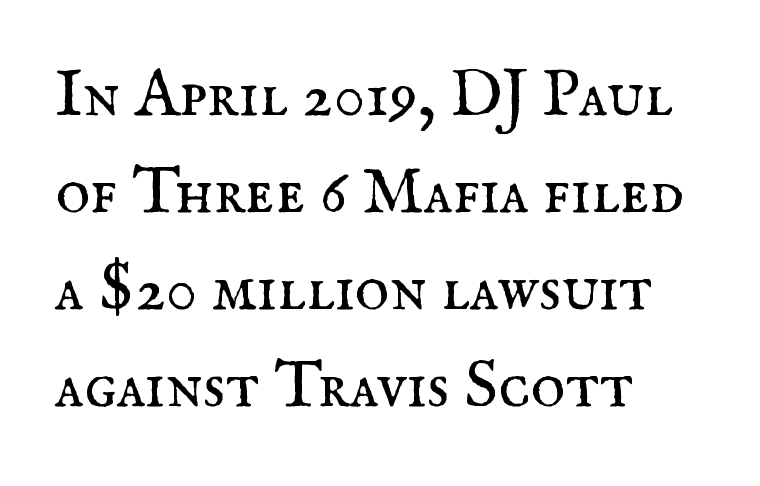
The image shows 66 px regular-weight serif type, upright; set left-aligned, normal line spacing (1.47x), normal letter spacing, not underlined; medium stroke contrast and a small x-height.
